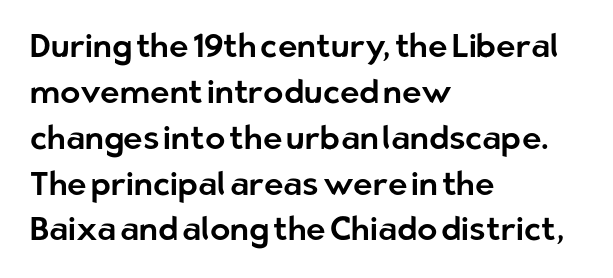
Q: Is the text italic (slanted)? A: No, it is upright.
Q: Is the typeface a serif or a sans-serif typeface? A: Sans-serif.
Q: Is the text underlined? A: No.
Q: How is the paragraph aligned? A: Left-aligned.
Q: Is the spacing between letters normal or unusually wide? A: Normal.
Q: Is the spacing between lines tight, normal or loose? A: Normal.
Q: Width (condensed, normal, or wide)? A: Normal.
Q: Stroke contrast? A: Low.
Q: x-height? A: Medium.
Q: Monospaced? A: No.
